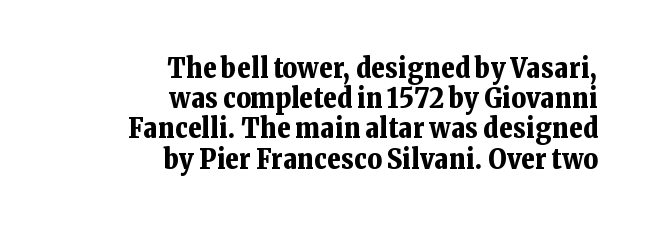
Think of a printed novel: that variable character pitch is what you see here. The space between consecutive lines is stingy. It's the straight-up-and-down kind of type. The type family on display is of the serif kind. Look at the tracking — it's just the regular setting, nothing added. The compositor pushed each line to the right boundary.
